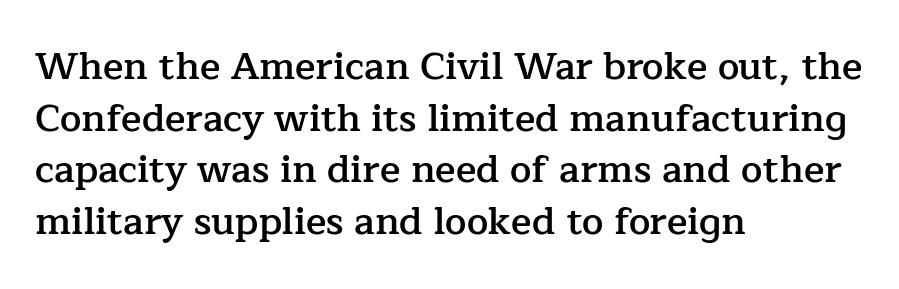
Q: Is the text bold? A: Semi-bold.
Q: Is the text italic (slanted)? A: No, it is upright.
Q: Is the typeface a serif or a sans-serif typeface? A: Serif.
Q: Is the text underlined? A: No.
Q: How is the paragraph aligned? A: Left-aligned.
Q: Is the spacing between letters normal or unusually wide? A: Normal.
Q: Is the spacing between lines tight, normal or loose? A: Normal.
Q: Width (condensed, normal, or wide)? A: Normal.
Q: Stroke contrast? A: Low.
Q: x-height? A: Medium.
Q: Monospaced? A: No.
